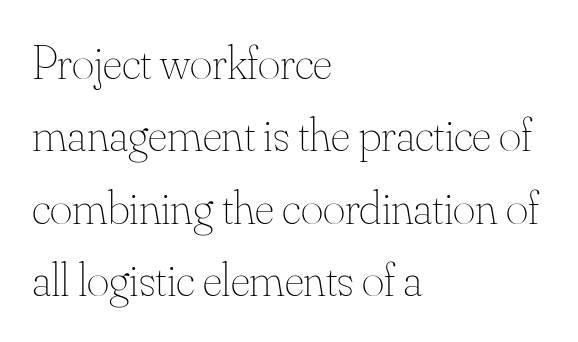
{"italic": "no", "bold": "no", "weight": "thin", "width": "normal", "stroke_contrast": "medium", "x_height": "small", "monospaced": "no", "underline": "no", "align": "left", "line_spacing": "normal", "line_spacing_ratio": 1.51, "letter_spacing": "normal", "letter_spacing_em": 0.0, "glyph_px": 48}
